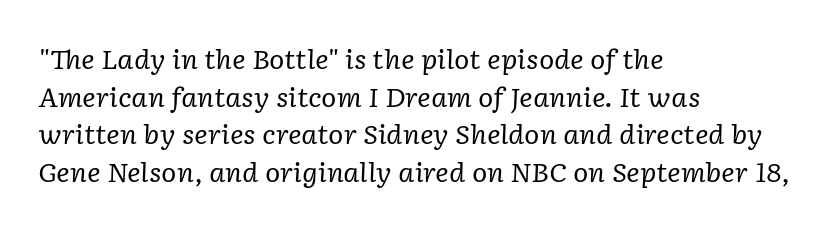
{"italic": "yes", "lean": "right", "slant_degrees": 2, "bold": "no", "underline": "no", "align": "left", "line_spacing": "normal", "line_spacing_ratio": 1.45, "letter_spacing": "normal", "letter_spacing_em": 0.0, "glyph_px": 26}
